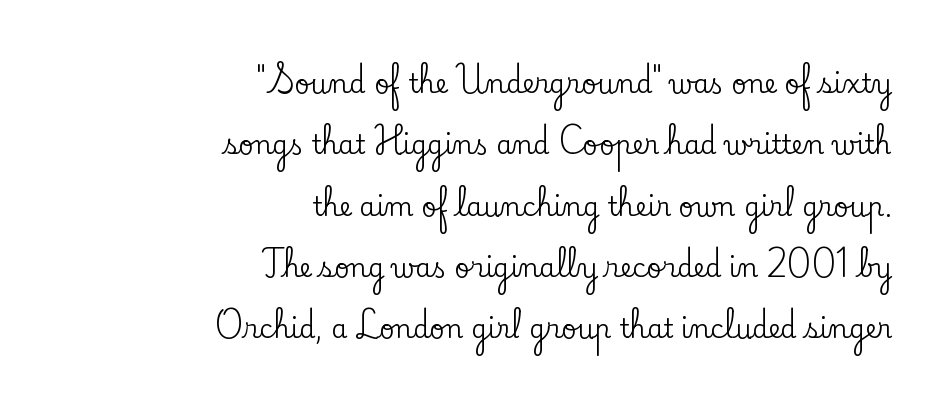
Q: Is the text italic (slanted)? A: No, it is upright.
Q: Is the text underlined? A: No.
Q: How is the paragraph aligned? A: Right-aligned.
Q: Is the spacing between letters normal or unusually wide? A: Normal.
Q: Is the spacing between lines tight, normal or loose? A: Loose.
